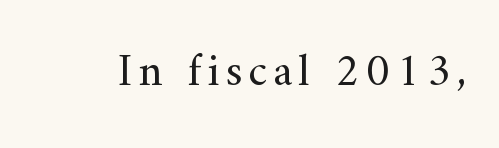
Regarding serifs, this sample has them. The words here are not underlined. Posture: vertical. Note the varied advance widths — an 'i' is clearly narrower than an 'm'. The characters are drawn with everyday or finer stroke widths.
